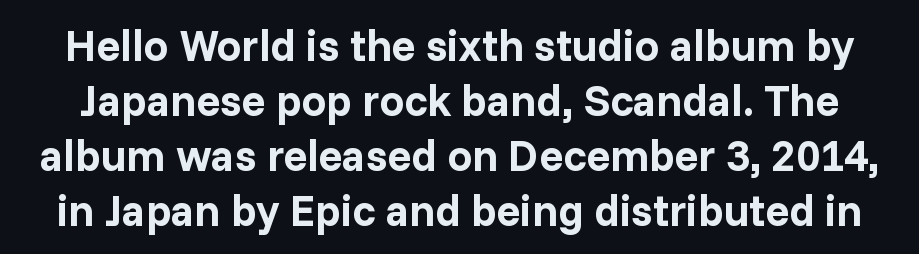
The image shows 44 px bold sans-serif type, upright; set normal line spacing (1.25x), normal letter spacing, not underlined; low stroke contrast and a medium x-height.
